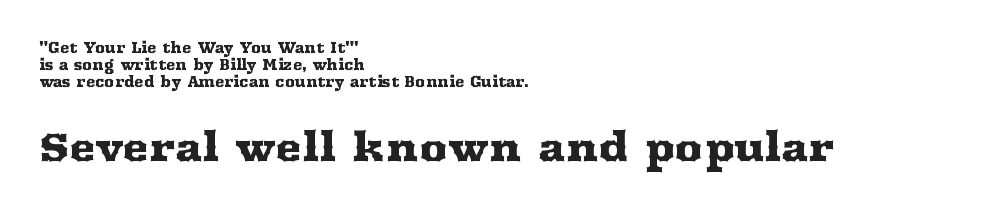
The image shows 40 px wide serif type, upright; set left-aligned, line spacing 1.2x, normal letter spacing, not underlined; the second (bottom) block is 2.86x larger; medium stroke contrast and a medium x-height.
